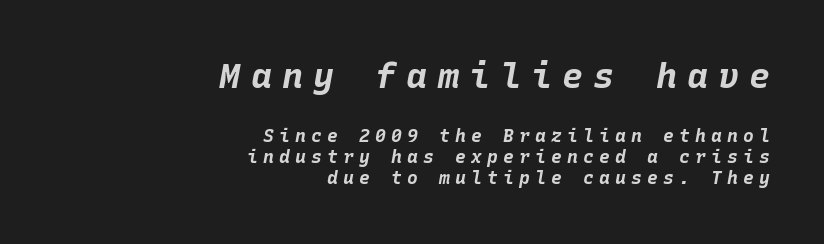
Q: Is the text bold? A: Yes.
Q: Is the text italic (slanted)? A: Yes, it leans right by about 10 degrees.
Q: Is the text underlined? A: No.
Q: How is the paragraph aligned? A: Right-aligned.
Q: Is the spacing between letters normal or unusually wide? A: Unusually wide.
Q: Which block of text is set in a larger size, the first (top) or the second (bottom)? A: The first (top) one.
Q: Width (condensed, normal, or wide)? A: Normal.
Q: Stroke contrast? A: Low.
Q: x-height? A: Large.
Q: Monospaced? A: Yes.
